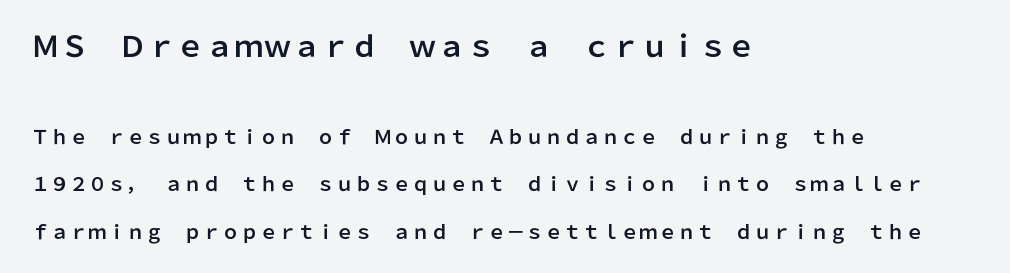
{"serif": "no", "italic": "no", "width": "normal", "stroke_contrast": "low", "x_height": "medium", "monospaced": "no", "underline": "no", "align": "left", "line_spacing": "loose", "line_spacing_ratio": 2.5, "letter_spacing": "normal", "letter_spacing_em": 0.0, "larger_block": "first", "size_ratio": 1.53, "glyph_px": 29}
